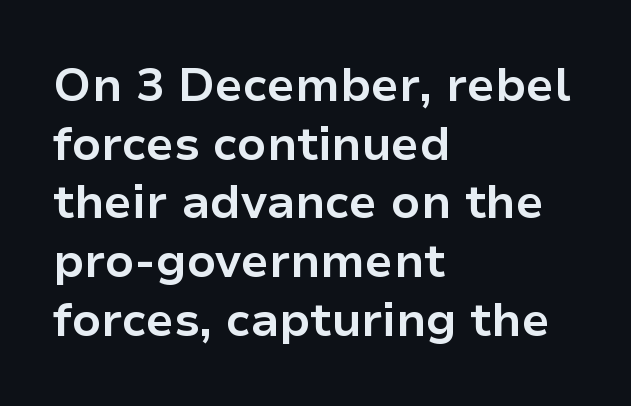
This sample has the flowing, uneven cadence of proportional lettering. Has an underline been added? It has not. This sample uses a sans-serif face. Students, this is bold: see how much ink each stroke carries.
